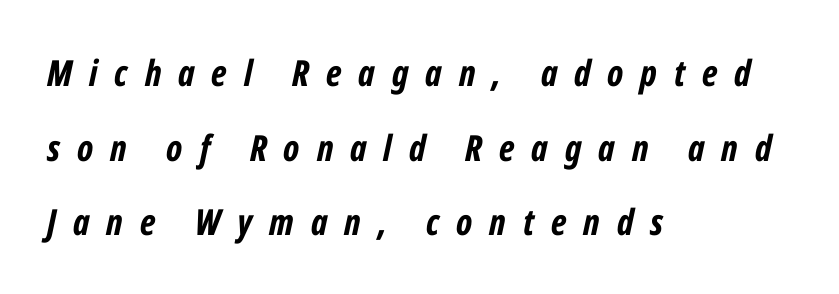
{"italic": "yes", "lean": "right", "slant_degrees": 12, "bold": "yes", "weight": "bold", "width": "condensed", "stroke_contrast": "low", "x_height": "medium", "monospaced": "no", "underline": "no", "align": "left", "line_spacing": "loose", "line_spacing_ratio": 2.07, "letter_spacing": "wide", "letter_spacing_em": 0.47, "glyph_px": 36}
